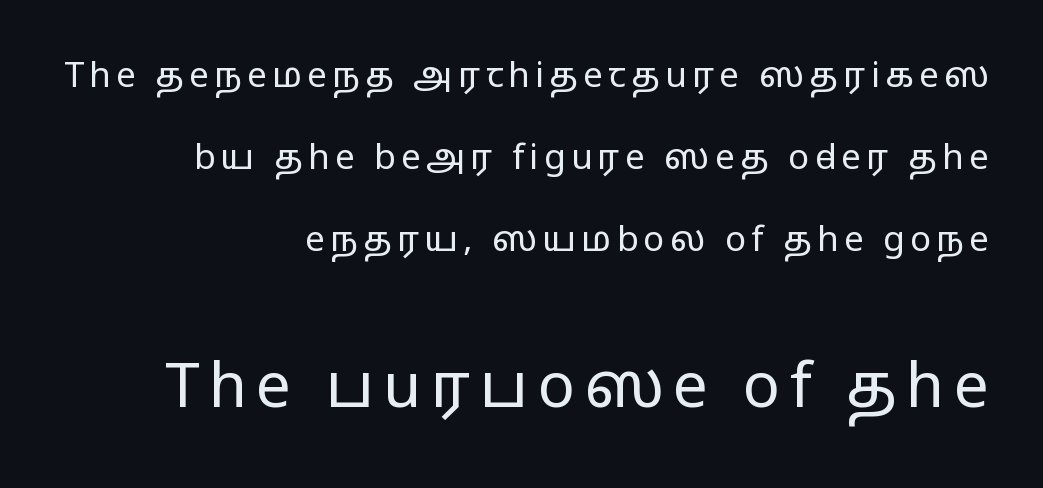
The image shows 62 px regular-weight, wide sans-serif type, upright; set right-aligned, loose line spacing (2.35x), not underlined; the second (bottom) block is 1.77x larger; low stroke contrast and a medium x-height.
